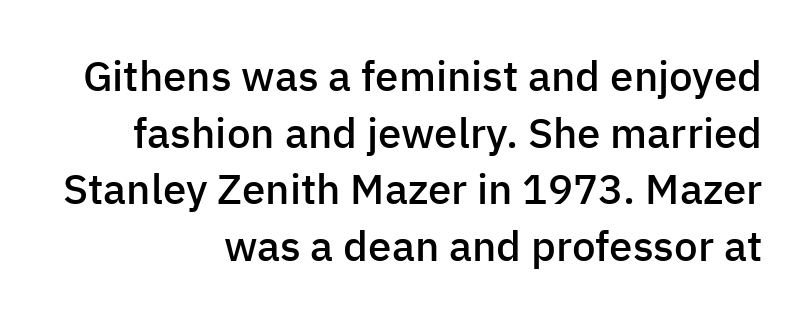
The image shows 42 px semibold sans-serif type, upright; set right-aligned, normal line spacing (1.35x), normal letter spacing, not underlined; low stroke contrast and a medium x-height.
